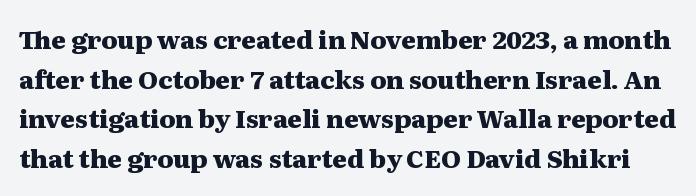
{"italic": "no", "bold": "yes", "underline": "no", "line_spacing": "normal", "line_spacing_ratio": 1.59, "letter_spacing": "normal", "letter_spacing_em": 0.0, "glyph_px": 25}
